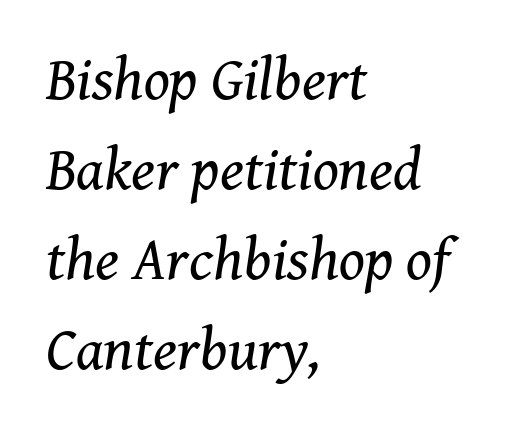
Q: Is the text bold? A: No.
Q: Is the text italic (slanted)? A: Yes, it leans right by about 8 degrees.
Q: Is the typeface a serif or a sans-serif typeface? A: Serif.
Q: Is the text underlined? A: No.
Q: How is the paragraph aligned? A: Left-aligned.
Q: Is the spacing between letters normal or unusually wide? A: Normal.
Q: Is the spacing between lines tight, normal or loose? A: Normal.
Q: Width (condensed, normal, or wide)? A: Normal.
Q: Stroke contrast? A: Medium.
Q: x-height? A: Medium.
Q: Monospaced? A: No.
